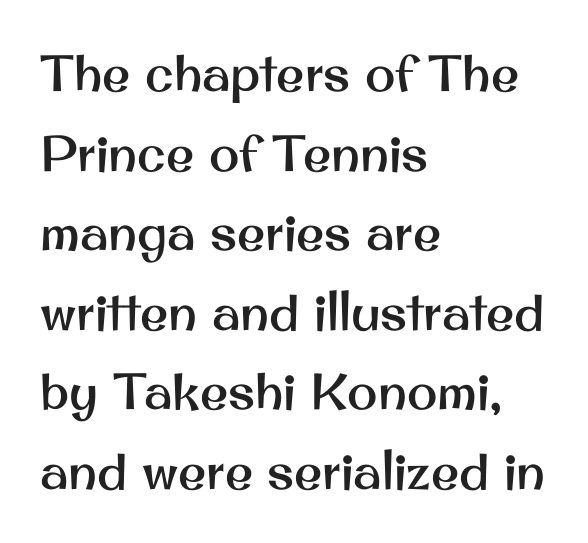
You could not count columns in this text — the font is proportionally spaced. Inter-character spacing is left at the font's built-in metrics. You can tell it's not italic because the verticals are truly vertical. Reading down the column, the eye jumps a familiar distance to each next line. The rendering shows plain stroke endings on the letterforms — a sans-serif design. The passage shown is not underscored anywhere.
